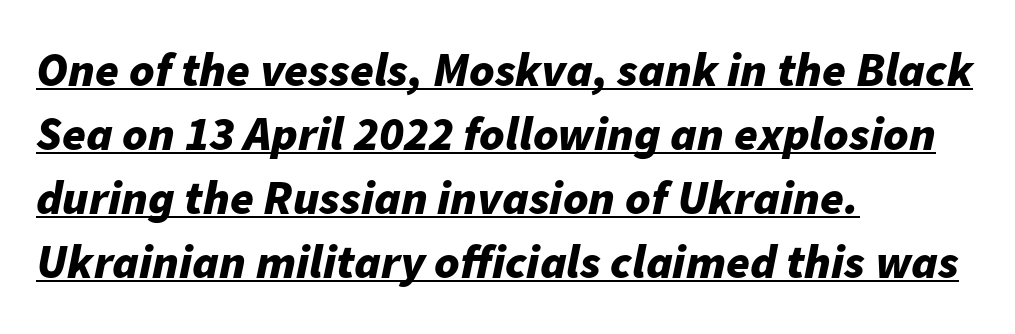
{"italic": "yes", "lean": "right", "slant_degrees": 11, "bold": "yes", "weight": "bold", "width": "normal", "stroke_contrast": "low", "x_height": "medium", "monospaced": "no", "underline": "yes", "align": "left", "line_spacing": "normal", "line_spacing_ratio": 1.33, "letter_spacing": "normal", "letter_spacing_em": 0.0, "glyph_px": 48}
